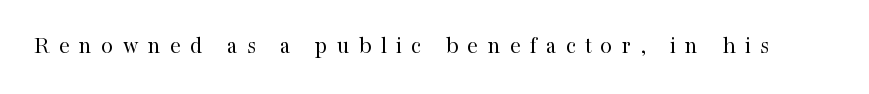
Q: Is the text bold? A: No.
Q: Is the text italic (slanted)? A: No, it is upright.
Q: Is the text underlined? A: No.
Q: Is the spacing between letters normal or unusually wide? A: Unusually wide.
